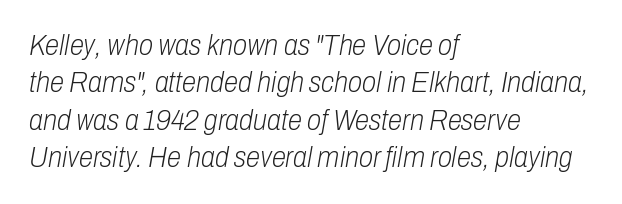
{"italic": "yes", "lean": "right", "slant_degrees": 10, "bold": "no", "weight": "light", "width": "condensed", "stroke_contrast": "low", "x_height": "medium", "monospaced": "no", "underline": "no", "align": "left", "line_spacing": "normal", "line_spacing_ratio": 1.29, "letter_spacing": "normal", "letter_spacing_em": 0.0, "glyph_px": 29}
